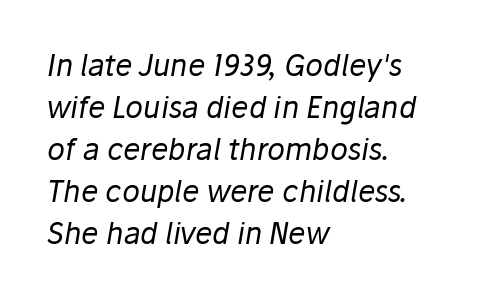
Q: Is the text bold? A: No.
Q: Is the text italic (slanted)? A: Yes, it leans right by about 10 degrees.
Q: Is the text underlined? A: No.
Q: How is the paragraph aligned? A: Left-aligned.
Q: Is the spacing between letters normal or unusually wide? A: Normal.
Q: Is the spacing between lines tight, normal or loose? A: Normal.
Q: Width (condensed, normal, or wide)? A: Normal.
Q: Stroke contrast? A: Low.
Q: x-height? A: Medium.
Q: Monospaced? A: No.
